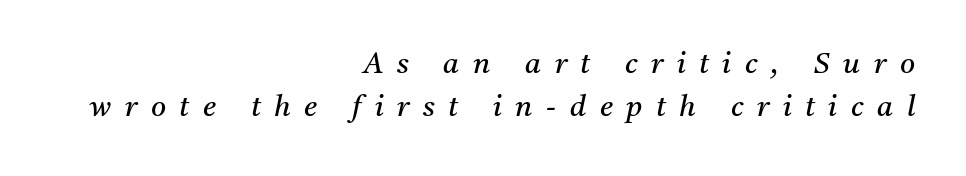
{"serif": "yes", "italic": "yes", "lean": "right", "slant_degrees": 11, "bold": "no", "weight": "regular", "width": "normal", "stroke_contrast": "medium", "x_height": "medium", "monospaced": "no", "underline": "no", "align": "right", "line_spacing": "normal", "line_spacing_ratio": 1.5, "letter_spacing": "wide", "letter_spacing_em": 0.47, "glyph_px": 29}
